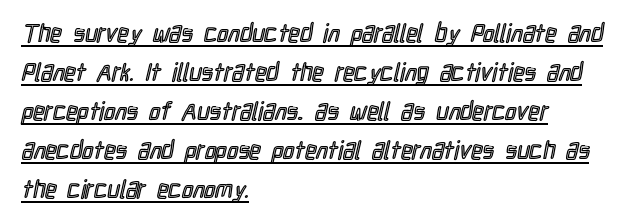
The image shows 25 px text type; set left-aligned, normal line spacing (1.56x), normal letter spacing, underlined.
